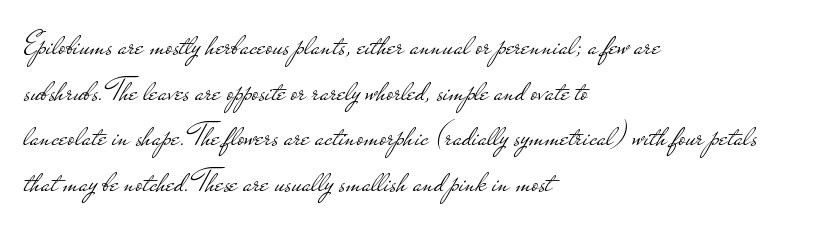
The image shows 33 px light, wide sans-serif type; set left-aligned, normal line spacing (1.38x), normal letter spacing, not underlined; low stroke contrast and a small x-height.
